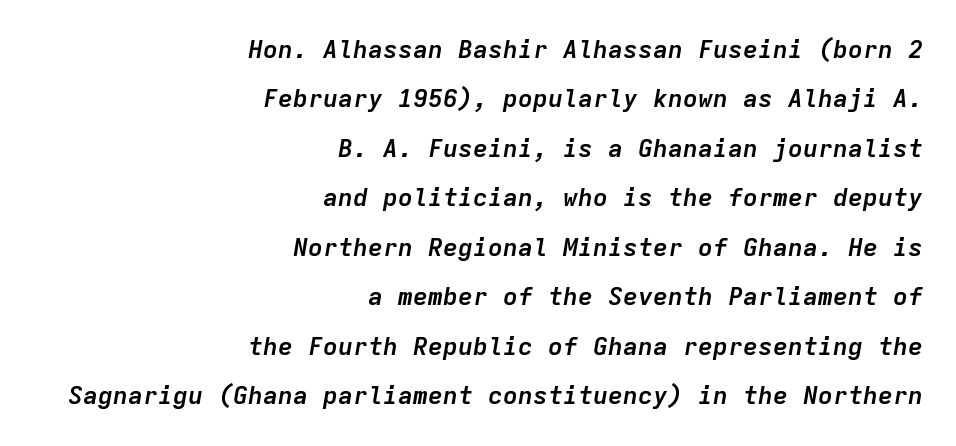
The strip under each line holds only bare page. Interline gaps are noticeably wide in this sample. Chunky letters — that's bold for sure. The paragraph shown leans on its right margin. This is oblique type, the kind used for emphasis or titles. How are the letters spaced? Ordinarily, with no added tracking.
